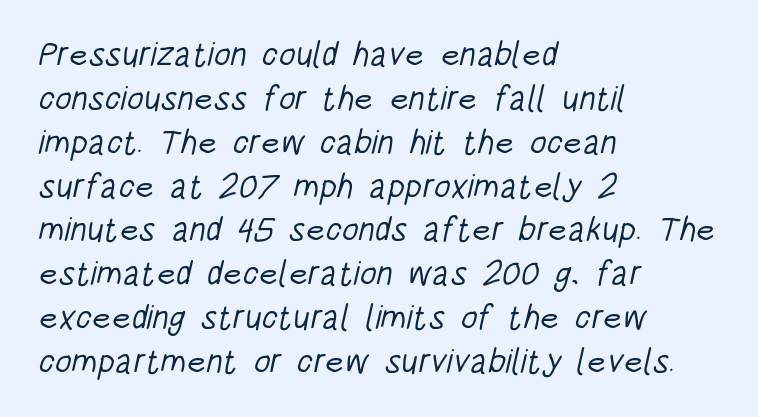
The image shows 34 px light, condensed sans-serif type; set left-aligned, normal line spacing (1.29x), normal letter spacing, not underlined; low stroke contrast and a large x-height.
